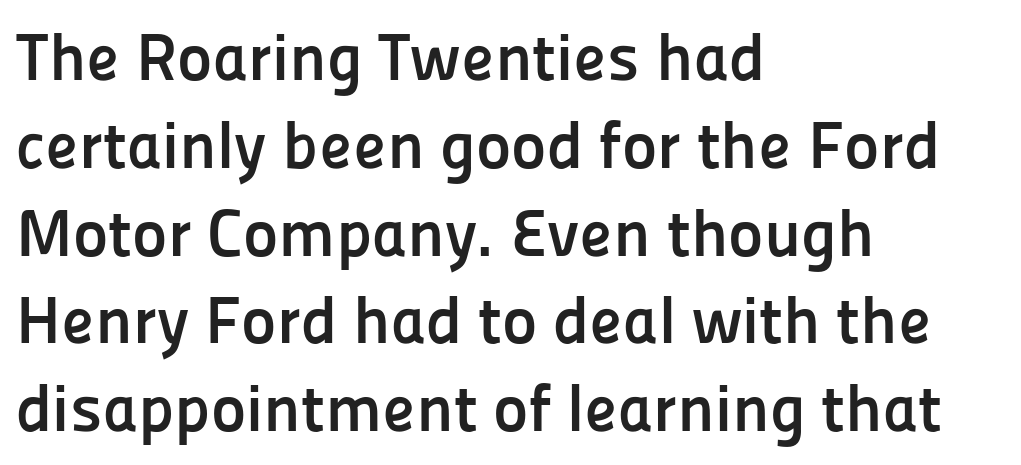
The image shows 67 px semibold sans-serif type, upright; set left-aligned, normal line spacing (1.31x), normal letter spacing, not underlined; low stroke contrast and a medium x-height.
